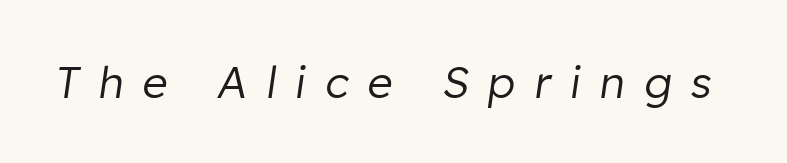
The letters advance in unequal steps, a hallmark of proportional type. Honestly, the letter spacing is so wide it's the main thing you notice. Glance below the letters and you will spot only blank space. Tall strokes in this sample are angled rather than plumb. The cut favours lightness, reaching ordinary text weight at its darkest.
